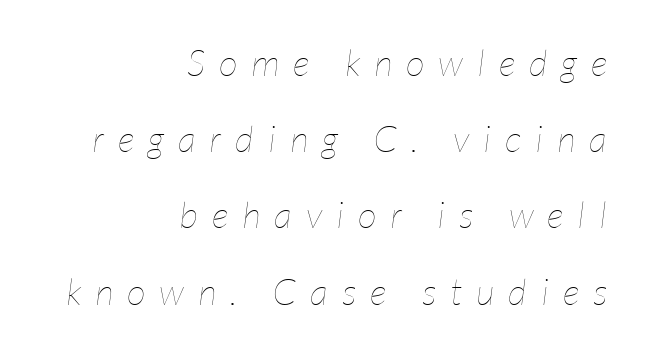
Slanted lettering throughout. Here the designer chose a conventional face with non-uniform glyph widths. The characters are drawn with everyday or finer stroke widths. The ragged edge is on the left, which tells us the setting is flush right.
